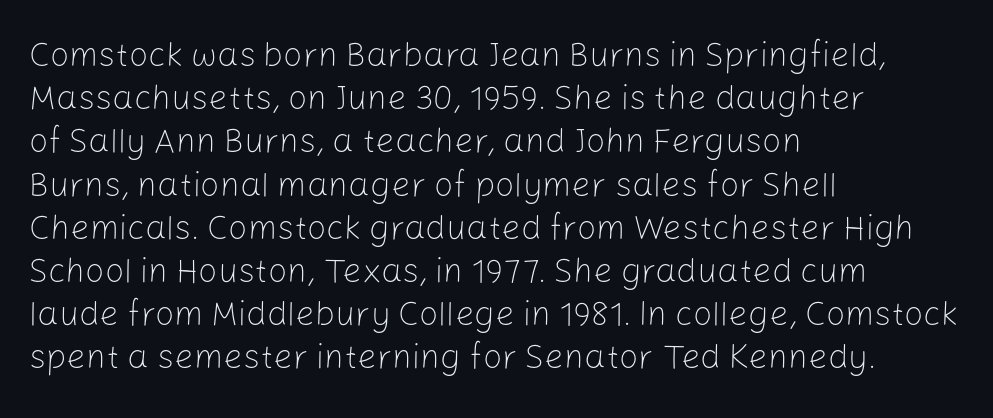
Q: Is the text bold? A: No.
Q: Is the text italic (slanted)? A: No, it is upright.
Q: Is the typeface a serif or a sans-serif typeface? A: Sans-serif.
Q: Is the text underlined? A: No.
Q: How is the paragraph aligned? A: Left-aligned.
Q: Is the spacing between letters normal or unusually wide? A: Normal.
Q: Is the spacing between lines tight, normal or loose? A: Normal.
Q: Width (condensed, normal, or wide)? A: Normal.
Q: Stroke contrast? A: Low.
Q: x-height? A: Medium.
Q: Monospaced? A: No.
